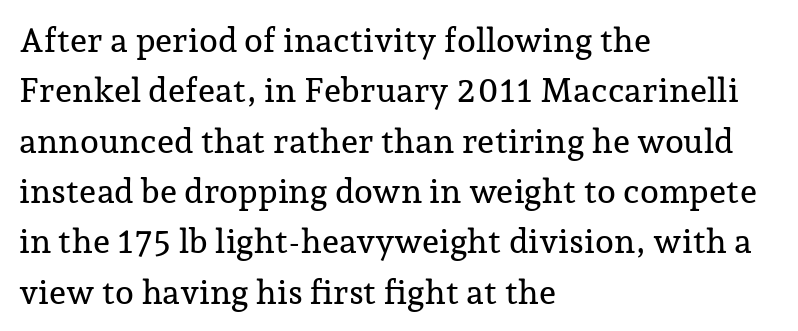
{"serif": "yes", "italic": "no", "width": "normal", "stroke_contrast": "low", "x_height": "medium", "monospaced": "no", "underline": "no", "align": "left", "line_spacing": "normal", "line_spacing_ratio": 1.48, "letter_spacing": "normal", "letter_spacing_em": 0.0, "glyph_px": 34}
